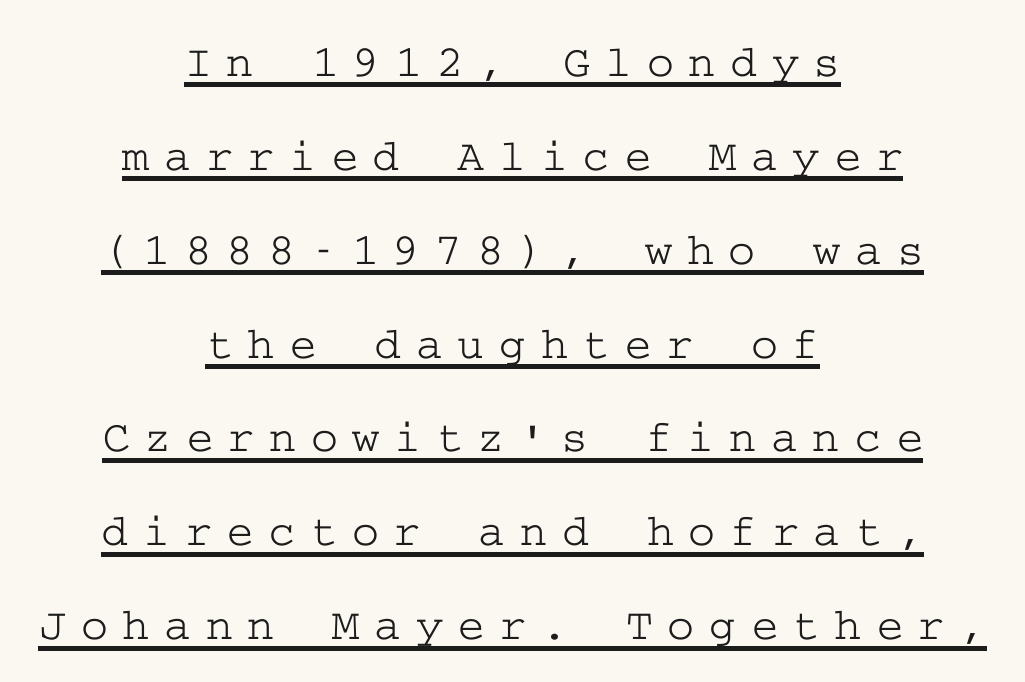
A serif font was chosen for this passage. Looks like someone drew a line under every word here. What's the leading like? Stretched, with rows far apart. A student would call this center alignment; a typographer would say set centered.
